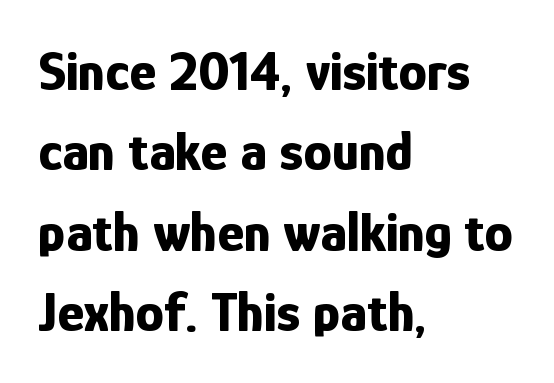
Q: Is the text bold? A: Yes.
Q: Is the text italic (slanted)? A: No, it is upright.
Q: Is the typeface a serif or a sans-serif typeface? A: Sans-serif.
Q: Is the text underlined? A: No.
Q: How is the paragraph aligned? A: Left-aligned.
Q: Is the spacing between letters normal or unusually wide? A: Normal.
Q: Is the spacing between lines tight, normal or loose? A: Normal.
Q: Width (condensed, normal, or wide)? A: Condensed.
Q: Stroke contrast? A: Low.
Q: x-height? A: Medium.
Q: Monospaced? A: No.
